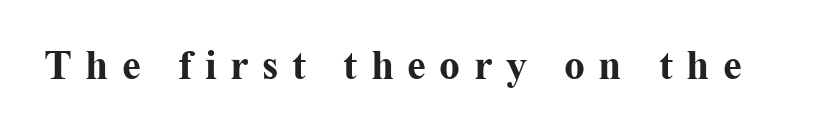
{"serif": "yes", "italic": "no", "bold": "yes", "weight": "bold", "width": "normal", "stroke_contrast": "medium", "x_height": "medium", "monospaced": "no", "underline": "no", "letter_spacing": "wide", "letter_spacing_em": 0.32, "glyph_px": 42}
